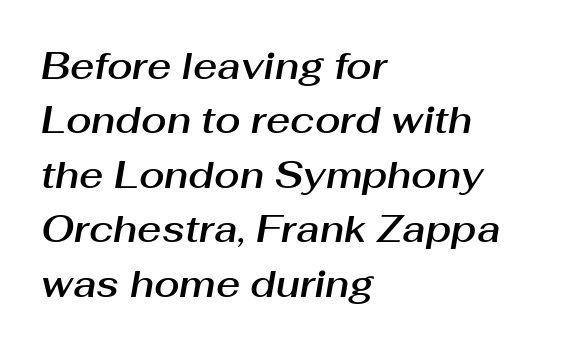
Interline gaps are of average width in this sample. Would a proofreader flag this as italicized? Yes. You could not count columns in this text — the font is proportionally spaced. The specimen omits any rule beneath the text block's lines. Spacing between characters is what you'd get straight out of the box. Horizontally, the lines are justified to the leading edge only.
